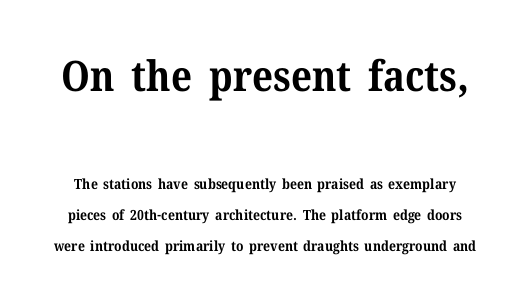
Q: Is the text bold? A: Yes.
Q: Is the text italic (slanted)? A: No, it is upright.
Q: Is the typeface a serif or a sans-serif typeface? A: Serif.
Q: Is the text underlined? A: No.
Q: Is the spacing between letters normal or unusually wide? A: Normal.
Q: Is the spacing between lines tight, normal or loose? A: Loose.
Q: Which block of text is set in a larger size, the first (top) or the second (bottom)? A: The first (top) one.
Q: Width (condensed, normal, or wide)? A: Normal.
Q: Stroke contrast? A: Medium.
Q: x-height? A: Medium.
Q: Monospaced? A: No.
